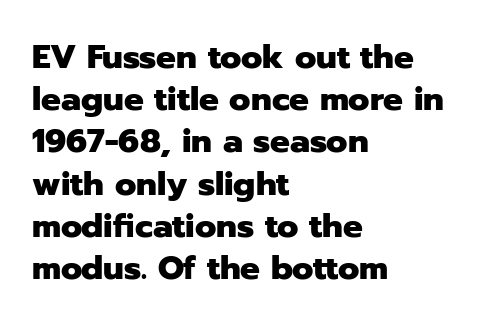
What stands out about the letter spacing? Nothing — it is the standard amount. Grotesque or geometric, the face here clearly has no serifs. On the weight axis this lands at bold, roughly 700. Each letter keeps its own natural width here, so spacing adapts to shape.
